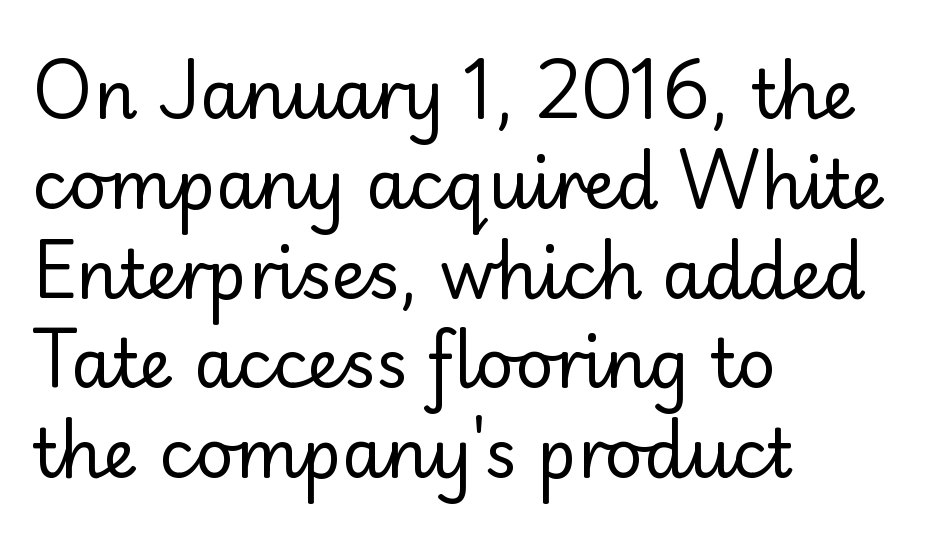
{"serif": "no", "italic": "no", "bold": "no", "weight": "regular", "width": "normal", "stroke_contrast": "low", "x_height": "small", "monospaced": "no", "underline": "no", "align": "left", "line_spacing": "normal", "line_spacing_ratio": 1.34, "letter_spacing": "normal", "letter_spacing_em": 0.0, "glyph_px": 67}
